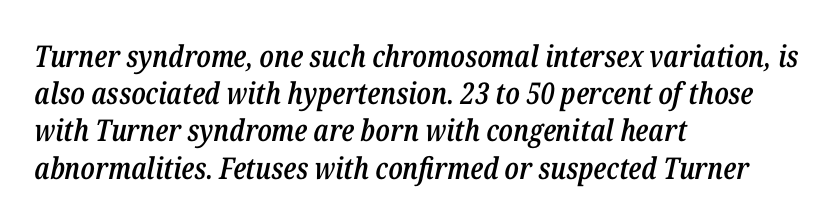
Plain, unruled lines of type. Character widths vary here, with narrow letters taking less room than wide ones. These lines carry some extra weight — a demibold, not a full bold. The text block is weighted toward the left margin, trailing off unevenly rightward. A typesetter would call this zero additional tracking.
